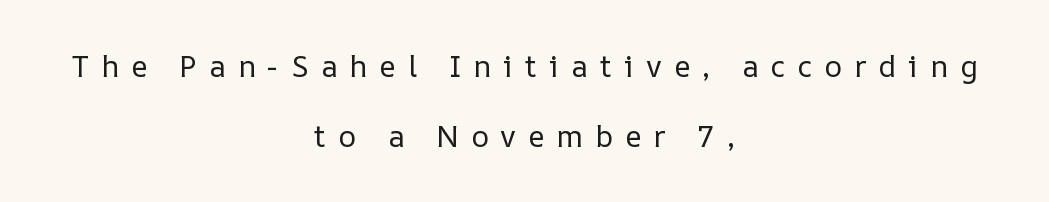
The image shows 30 px regular-weight type, upright; set centered, loose line spacing (2.35x), unusually wide letter spacing (+0.4 em), not underlined; low stroke contrast and a medium x-height.
